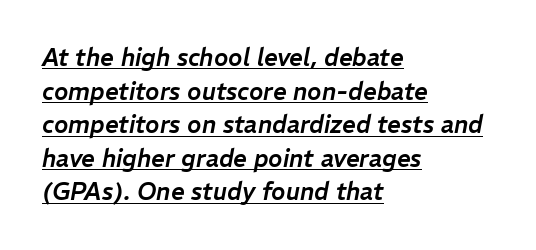
The image shows 24 px text type, italic (leaning right); set left-aligned, normal line spacing (1.4x), normal letter spacing, underlined.
